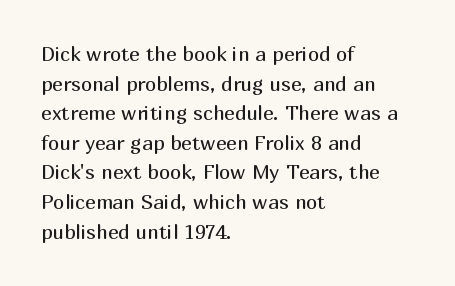
Q: Is the text bold? A: No.
Q: Is the text italic (slanted)? A: No, it is upright.
Q: Is the text underlined? A: No.
Q: How is the paragraph aligned? A: Left-aligned.
Q: Is the spacing between letters normal or unusually wide? A: Normal.
Q: Is the spacing between lines tight, normal or loose? A: Normal.
